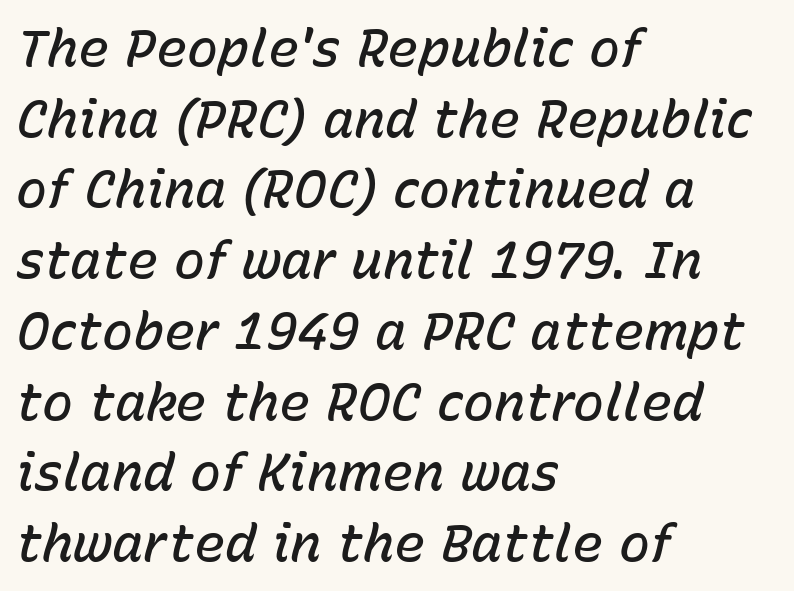
The image shows 52 px semibold type, italic (leaning right); set left-aligned, normal line spacing (1.36x), normal letter spacing, not underlined; low stroke contrast and a medium x-height.
